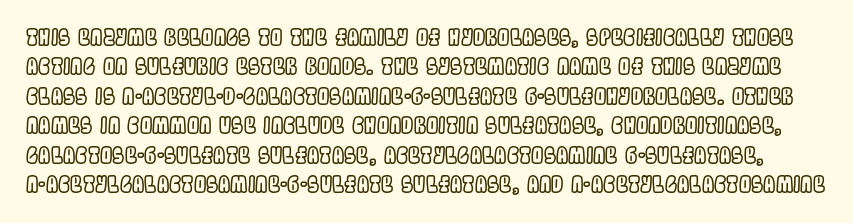
The image shows 22 px text type, upright; set normal line spacing (1.34x), normal letter spacing, not underlined.
